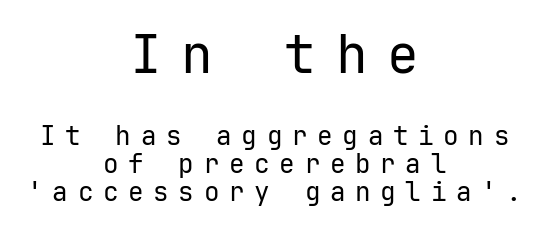
{"serif": "no", "italic": "no", "bold": "no", "weight": "regular", "width": "normal", "stroke_contrast": "low", "x_height": "medium", "monospaced": "yes", "underline": "no", "align": "center", "line_spacing": "tight", "line_spacing_ratio": 1.08, "letter_spacing": "wide", "letter_spacing_em": 0.37, "larger_block": "first", "size_ratio": 2.04, "glyph_px": 53}
